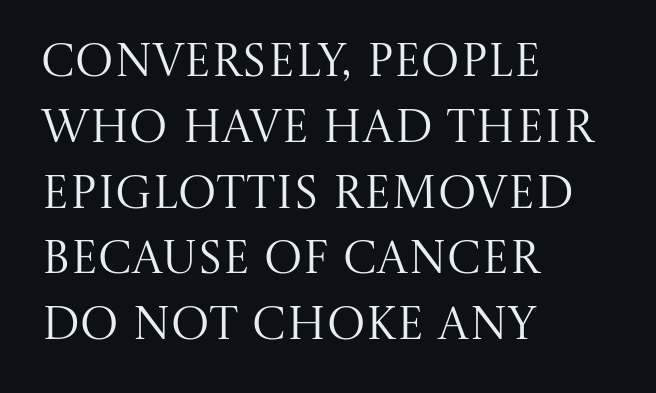
Q: Is the text bold? A: No.
Q: Is the text italic (slanted)? A: No, it is upright.
Q: Is the typeface a serif or a sans-serif typeface? A: Serif.
Q: Is the text underlined? A: No.
Q: How is the paragraph aligned? A: Left-aligned.
Q: Is the spacing between letters normal or unusually wide? A: Normal.
Q: Is the spacing between lines tight, normal or loose? A: Normal.
Q: Width (condensed, normal, or wide)? A: Normal.
Q: Stroke contrast? A: Medium.
Q: x-height? A: Large.
Q: Monospaced? A: No.
